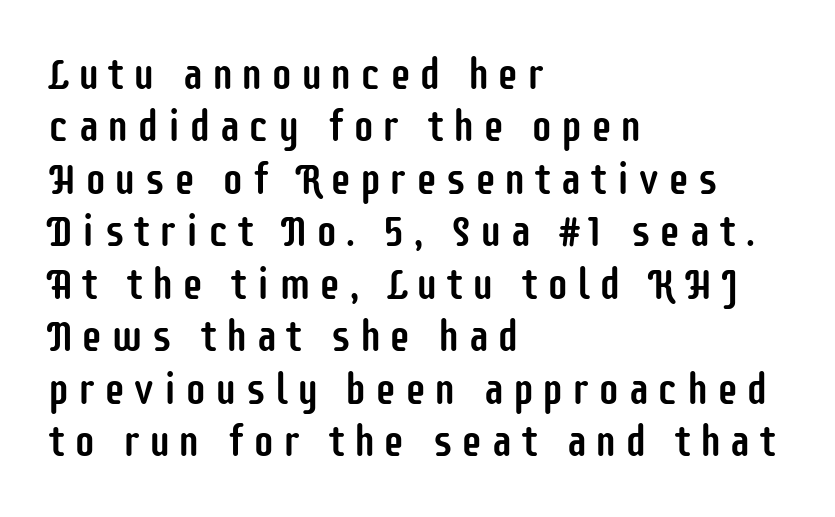
The image shows 43 px condensed sans-serif type, upright; set left-aligned, line spacing 1.22x, not underlined; low stroke contrast and a large x-height.
